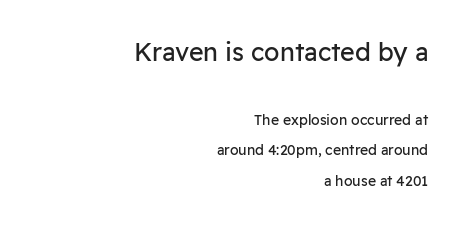
The image shows 25 px text type, upright; set right-aligned, loose line spacing (2.19x), normal letter spacing, not underlined; the first (top) block is 1.79x larger.
